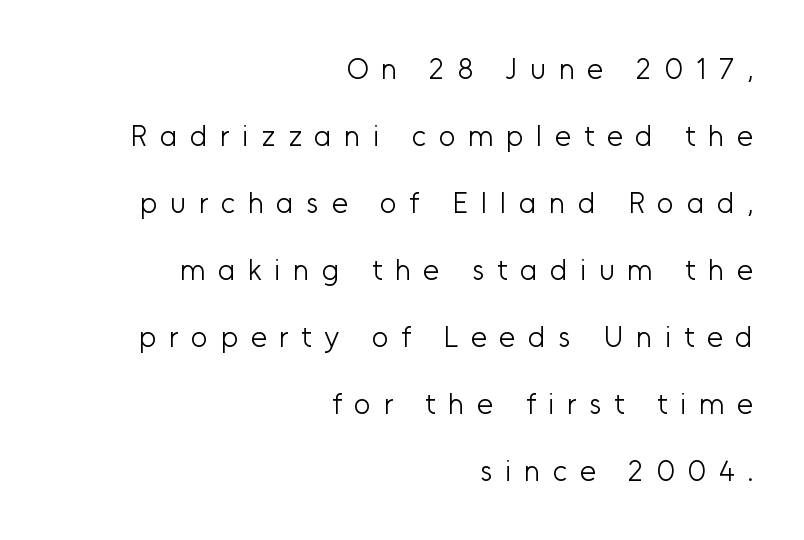
Q: Is the text bold? A: No.
Q: Is the text italic (slanted)? A: No, it is upright.
Q: Is the typeface a serif or a sans-serif typeface? A: Sans-serif.
Q: Is the text underlined? A: No.
Q: How is the paragraph aligned? A: Right-aligned.
Q: Is the spacing between letters normal or unusually wide? A: Unusually wide.
Q: Is the spacing between lines tight, normal or loose? A: Loose.
Q: Width (condensed, normal, or wide)? A: Normal.
Q: Stroke contrast? A: Low.
Q: x-height? A: Medium.
Q: Monospaced? A: No.
